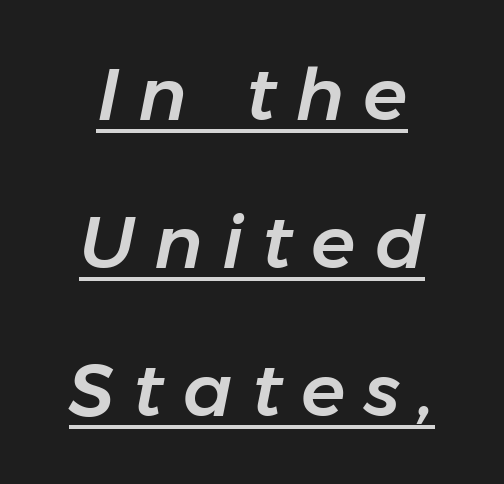
Q: Is the text italic (slanted)? A: Yes, it leans right by about 11 degrees.
Q: Is the text underlined? A: Yes.
Q: Is the spacing between letters normal or unusually wide? A: Unusually wide.
Q: Is the spacing between lines tight, normal or loose? A: Loose.
Q: Width (condensed, normal, or wide)? A: Normal.
Q: Stroke contrast? A: Low.
Q: x-height? A: Medium.
Q: Monospaced? A: No.
